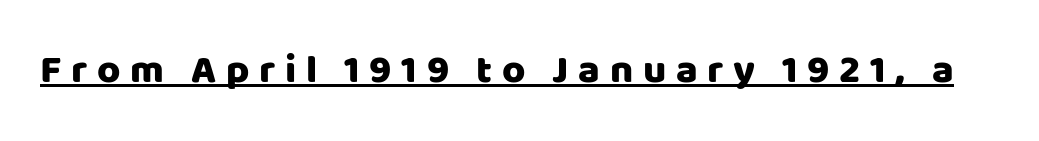
Q: Is the text italic (slanted)? A: No, it is upright.
Q: Is the typeface a serif or a sans-serif typeface? A: Sans-serif.
Q: Is the text underlined? A: Yes.
Q: Is the spacing between letters normal or unusually wide? A: Unusually wide.
Q: Width (condensed, normal, or wide)? A: Normal.
Q: Stroke contrast? A: Low.
Q: x-height? A: Large.
Q: Monospaced? A: No.
